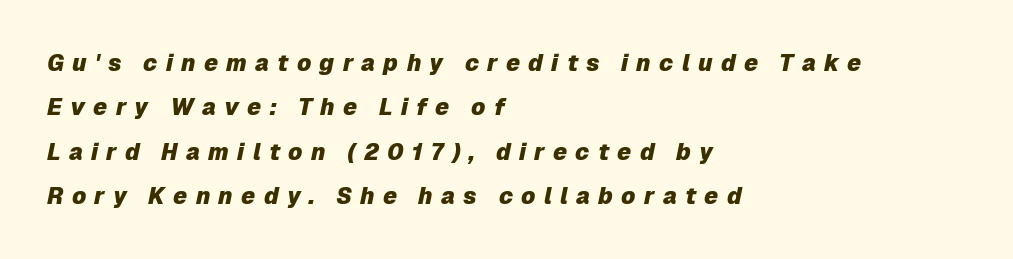
Widely set lines give the paragraph a tall, airy silhouette. Every character sits at an angle, as italics do. A bare baseline throughout the passage. Glyph-to-glyph distance is far greater than everyday printed text. This rendering uses left alignment, leaving the right contour irregular. Summary of weight: heavy, a full bold.
